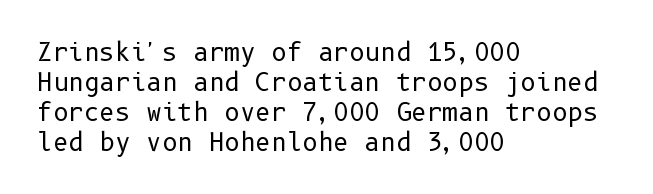
Q: Is the text bold? A: No.
Q: Is the text italic (slanted)? A: No, it is upright.
Q: Is the text underlined? A: No.
Q: How is the paragraph aligned? A: Left-aligned.
Q: Is the spacing between letters normal or unusually wide? A: Normal.
Q: Is the spacing between lines tight, normal or loose? A: Normal.
